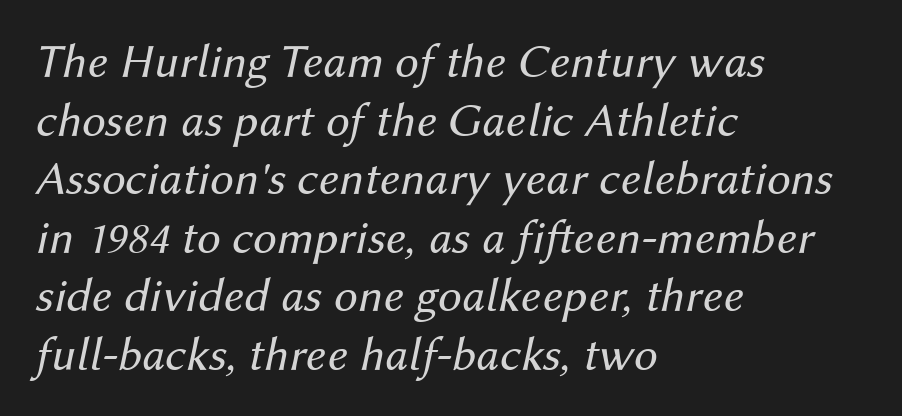
A typesetter would mark this as italic. Only glyphs here, with clear space below each row. Reading down the block, your eye returns to a fixed left position each line. How are the letters spaced? Ordinarily, with no added tracking. Varying glyph widths throughout — classic text-font behaviour.
